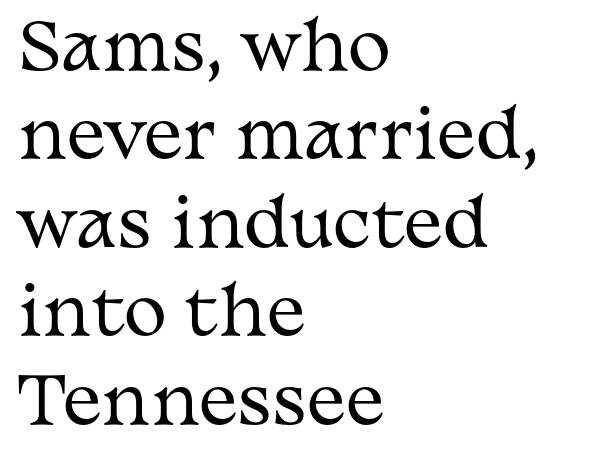
What stands out about the letter spacing? Nothing — it is the standard amount. Ascenders rise straight up at ninety degrees. Examine the stroke ends and you'll spot serifs. The line-height multiplier appears to be the usual default.
